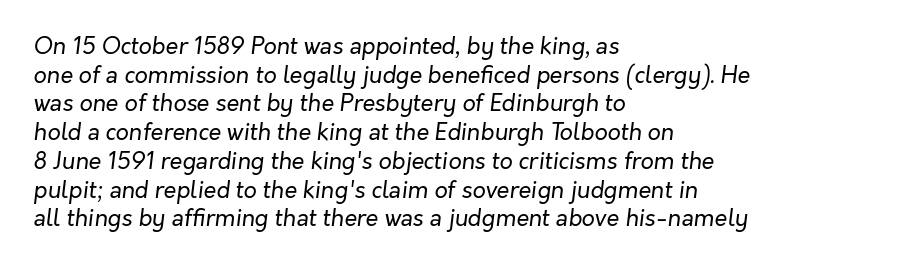
Honestly, there is no underline to notice here at all. Italic: yes, the glyphs are oblique. This sample is left-justified, so line endings fall wherever the words run out. Each stroke keeps to a modest, everyday thickness or less. The space between consecutive lines is moderate. The type is set solid horizontally, with unmodified tracking.
